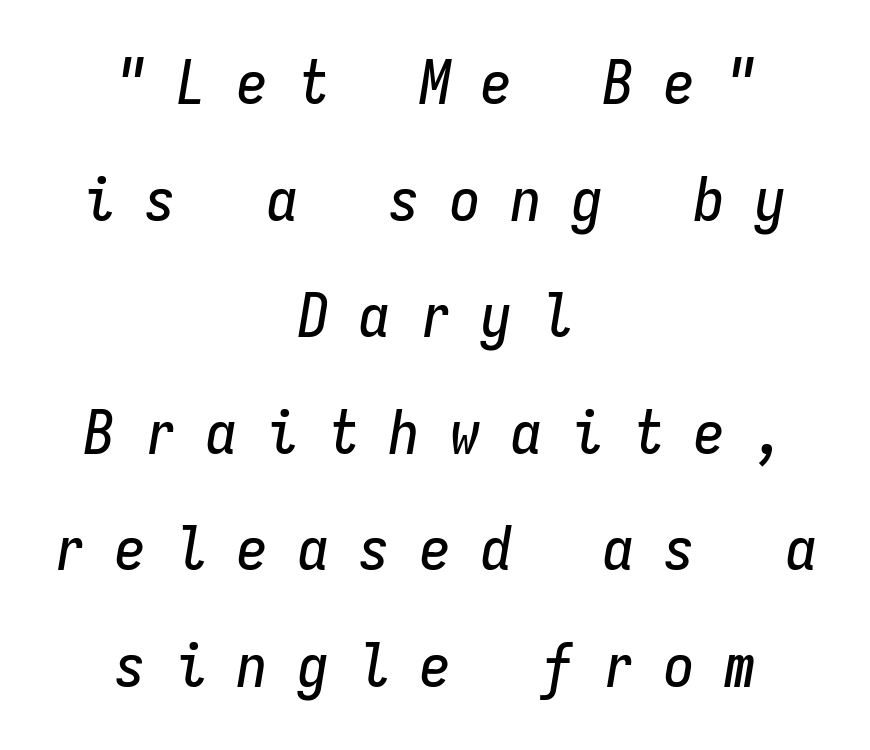
The image shows 61 px condensed type, italic (leaning right), monospaced; set centered, loose line spacing (1.91x), unusually wide letter spacing (+0.5 em), not underlined; low stroke contrast and a medium x-height.
